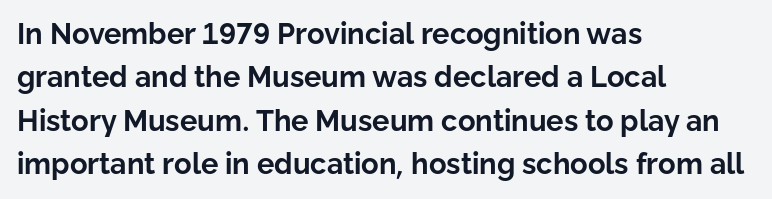
Q: Is the text bold? A: Yes.
Q: Is the text italic (slanted)? A: No, it is upright.
Q: Is the typeface a serif or a sans-serif typeface? A: Sans-serif.
Q: Is the text underlined? A: No.
Q: How is the paragraph aligned? A: Left-aligned.
Q: Is the spacing between letters normal or unusually wide? A: Normal.
Q: Is the spacing between lines tight, normal or loose? A: Normal.
Q: Width (condensed, normal, or wide)? A: Normal.
Q: Stroke contrast? A: Low.
Q: x-height? A: Medium.
Q: Monospaced? A: No.
